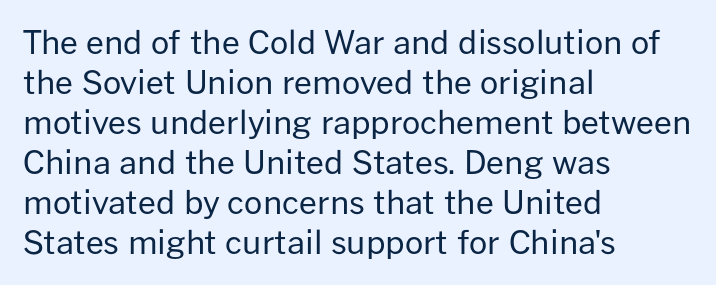
You could call the tracking neutral — neither tight nor loose. A sans-serif font was chosen for this passage. On a weight scale, this lands at 450 or below. Leading matches the norm, producing a regular column. Vertical strokes here are truly vertical. This sample has the flowing, uneven cadence of proportional lettering.
